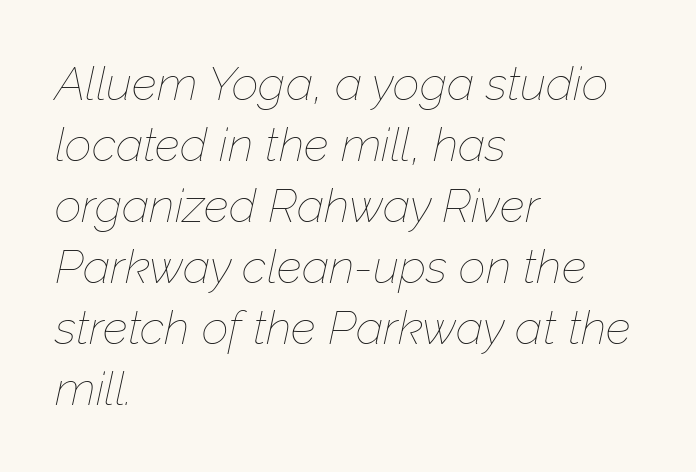
Q: Is the text bold? A: No.
Q: Is the text italic (slanted)? A: Yes, it leans right by about 12 degrees.
Q: Is the text underlined? A: No.
Q: How is the paragraph aligned? A: Left-aligned.
Q: Is the spacing between letters normal or unusually wide? A: Normal.
Q: Is the spacing between lines tight, normal or loose? A: Normal.
Q: Width (condensed, normal, or wide)? A: Normal.
Q: Stroke contrast? A: Low.
Q: x-height? A: Medium.
Q: Monospaced? A: No.
